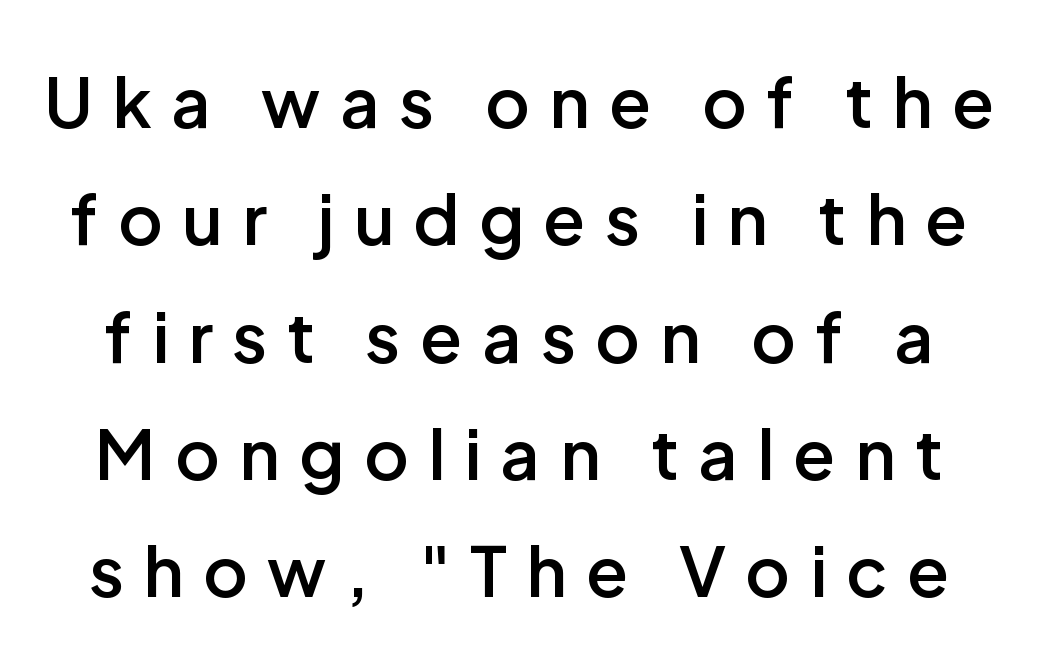
The image shows 69 px semibold sans-serif type, upright; set normal line spacing (1.7x), unusually wide letter spacing (+0.28 em), not underlined; low stroke contrast and a medium x-height.
